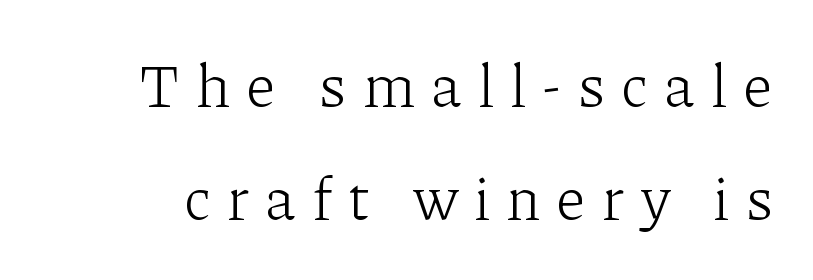
Proportional: the letters do not fall into vertical columns. This rendering features lettering with no underline. This is roman type, the default non-slanted kind. A serif font was chosen for this passage.
